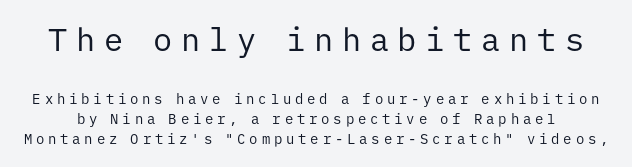
{"serif": "no", "italic": "no", "bold": "no", "weight": "regular", "width": "normal", "stroke_contrast": "low", "x_height": "medium", "monospaced": "yes", "underline": "no", "line_spacing": "normal", "line_spacing_ratio": 1.43, "letter_spacing": "wide", "letter_spacing_em": 0.27, "larger_block": "first", "size_ratio": 2.29, "glyph_px": 32}
